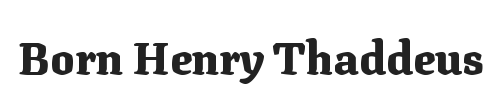
Q: Is the text bold? A: Yes.
Q: Is the text italic (slanted)? A: No, it is upright.
Q: Is the typeface a serif or a sans-serif typeface? A: Serif.
Q: Is the text underlined? A: No.
Q: Is the spacing between letters normal or unusually wide? A: Normal.
Q: Width (condensed, normal, or wide)? A: Normal.
Q: Stroke contrast? A: Medium.
Q: x-height? A: Medium.
Q: Monospaced? A: No.
